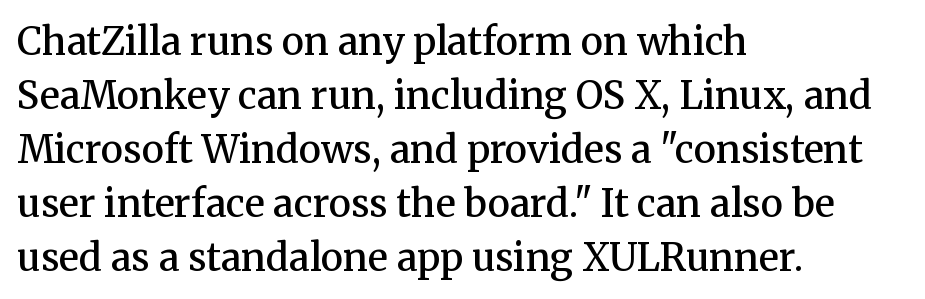
The image shows 38 px semibold serif type, upright; set left-aligned, normal line spacing (1.42x), normal letter spacing, not underlined; medium stroke contrast and a medium x-height.
